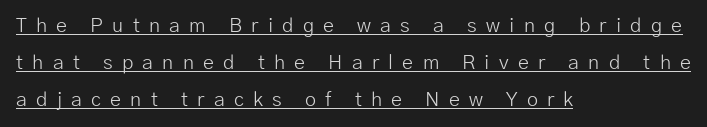
Q: Is the text bold? A: No.
Q: Is the text italic (slanted)? A: No, it is upright.
Q: Is the text underlined? A: Yes.
Q: How is the paragraph aligned? A: Left-aligned.
Q: Is the spacing between letters normal or unusually wide? A: Unusually wide.
